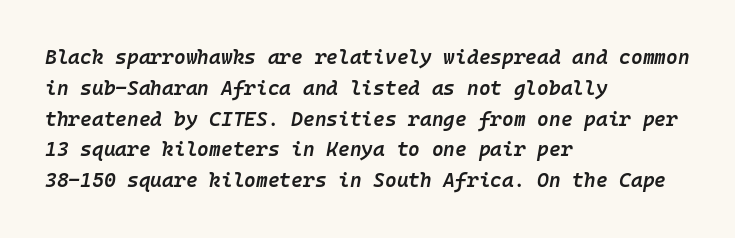
The image shows 20 px text type, italic (leaning right); set left-aligned, normal line spacing (1.54x), normal letter spacing, not underlined.
